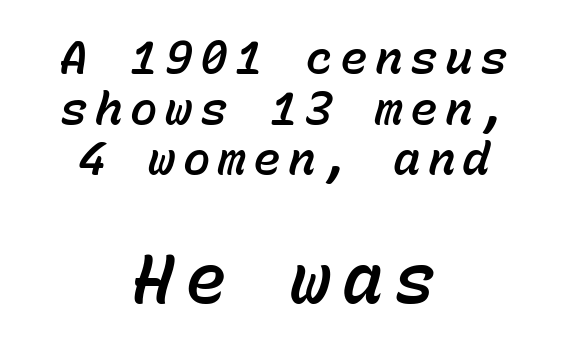
A typesetter would call this monospace, since all characters share one set width. Alignment: centered. Top chunk: small. Bottom chunk: large. An italicized treatment has been applied to the whole sample. Unmarked baselines from the first word to the last. This sample trades vertical openness for compactness between lines.
